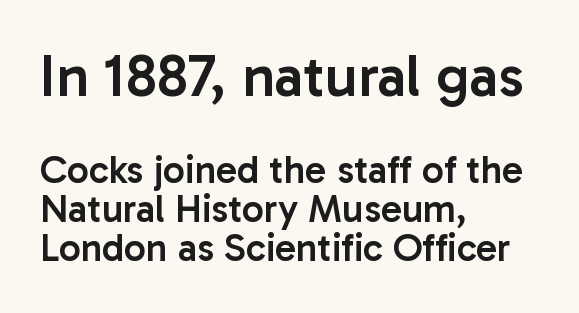
A clean baseline with only descenders dipping below it. In terms of weight, the rendering is demibold, just under bold. The line texture is even and compact thanks to regular tracking. This sample has the flowing, uneven cadence of proportional lettering.
